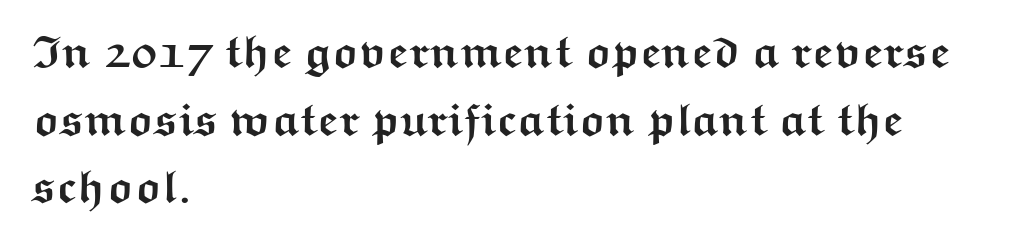
The glyphs have the mass of a bold cut. Ordinary non-slanted type is in use. The passage shown stacks its lines at a standard gap. Decoration check: the copy has no underline.
